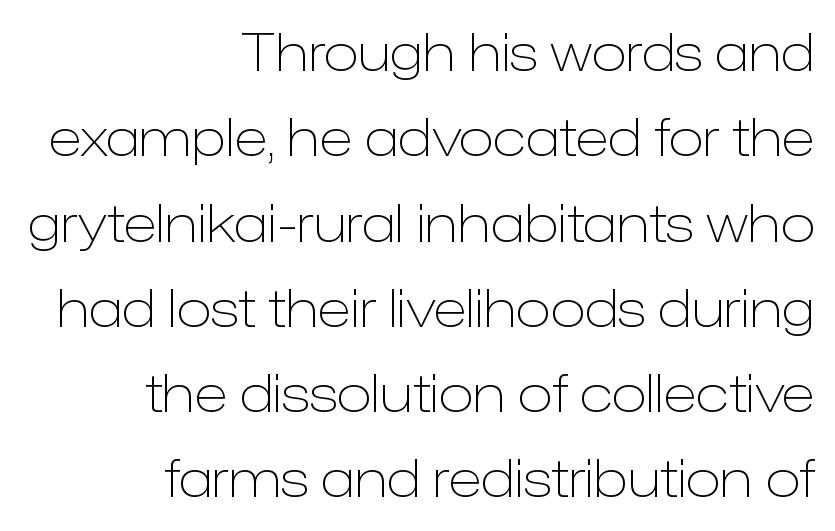
Q: Is the text bold? A: No.
Q: Is the text italic (slanted)? A: No, it is upright.
Q: Is the typeface a serif or a sans-serif typeface? A: Sans-serif.
Q: Is the text underlined? A: No.
Q: How is the paragraph aligned? A: Right-aligned.
Q: Is the spacing between letters normal or unusually wide? A: Normal.
Q: Is the spacing between lines tight, normal or loose? A: Normal.
Q: Width (condensed, normal, or wide)? A: Normal.
Q: Stroke contrast? A: Low.
Q: x-height? A: Medium.
Q: Monospaced? A: No.
